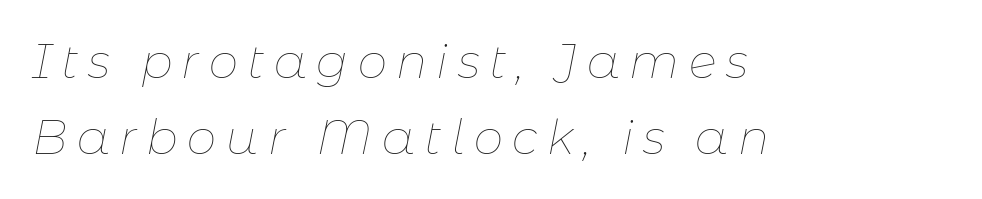
The space directly below the letters is spotless. Left-aligned paragraph, ragged on the right. This is not heavy type; no bold has been used. There is plenty of visible air inserted between adjacent glyphs. Character widths vary here, with narrow letters taking less room than wide ones.
